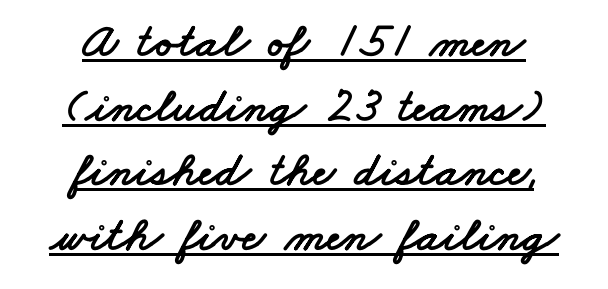
A typesetter would label this face a sans. One-word summary of the alignment: center. Is there an underline? Yes — a line sits under the letters. Proportional: the letters do not fall into vertical columns. Does extra space separate the letters? No, they use regular spacing.
